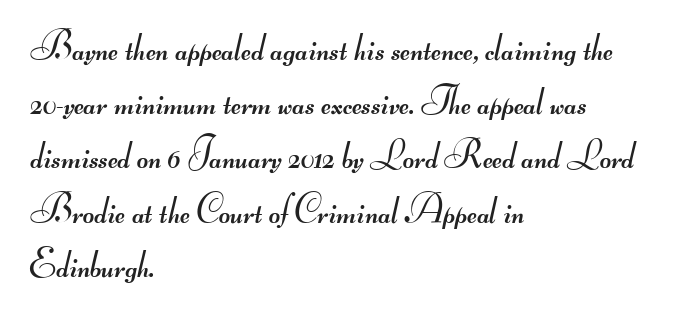
{"serif": "no", "bold": "no", "weight": "regular", "width": "wide", "stroke_contrast": "medium", "monospaced": "no", "underline": "no", "align": "left", "line_spacing": "normal", "line_spacing_ratio": 1.39, "letter_spacing": "normal", "letter_spacing_em": 0.0, "glyph_px": 39}
